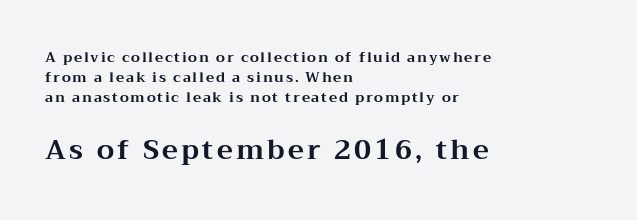
The image shows 27 px bold type, upright; set left-aligned, normal line spacing (1.42x), not underlined; the second (bottom) block is 1.93x larger.
